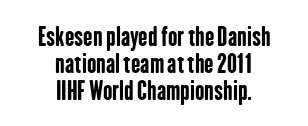
{"italic": "no", "bold": "yes", "underline": "no", "align": "center", "line_spacing": "tight", "line_spacing_ratio": 1.08, "letter_spacing": "normal", "letter_spacing_em": 0.0, "glyph_px": 25}
